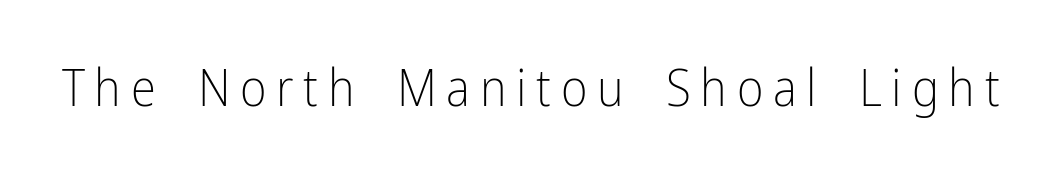
{"serif": "no", "italic": "no", "bold": "no", "weight": "light", "width": "condensed", "stroke_contrast": "low", "x_height": "medium", "monospaced": "no", "underline": "no", "glyph_px": 51}
